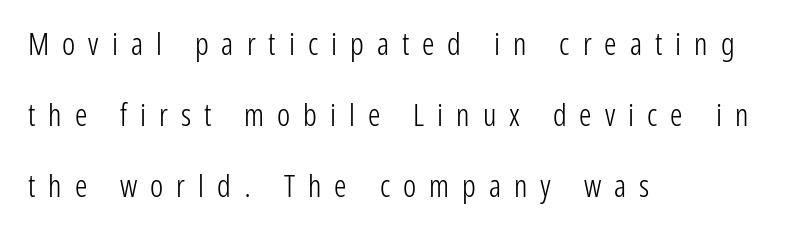
The gaps between neighbouring characters are conspicuously large. A sans-serif font was chosen for this passage. This block would shrink considerably if given ordinary leading; it's expanded now. Vertical stems look standard width or narrower in stroke. Spacing verdict: proportional, widths tailored to each character. Ascenders rise straight up at ninety degrees.
